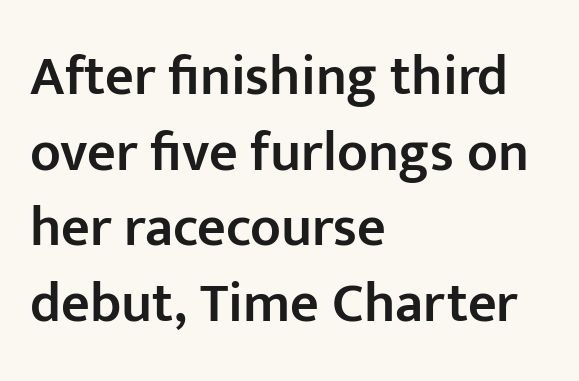
Q: Is the text bold? A: Semi-bold.
Q: Is the text italic (slanted)? A: No, it is upright.
Q: Is the typeface a serif or a sans-serif typeface? A: Sans-serif.
Q: Is the text underlined? A: No.
Q: How is the paragraph aligned? A: Left-aligned.
Q: Is the spacing between letters normal or unusually wide? A: Normal.
Q: Is the spacing between lines tight, normal or loose? A: Normal.
Q: Width (condensed, normal, or wide)? A: Normal.
Q: Stroke contrast? A: Low.
Q: x-height? A: Medium.
Q: Monospaced? A: No.
